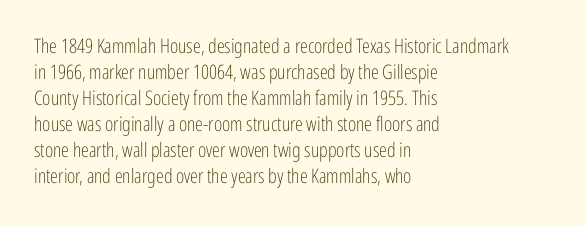
Q: Is the text bold? A: No.
Q: Is the text italic (slanted)? A: No, it is upright.
Q: Is the text underlined? A: No.
Q: How is the paragraph aligned? A: Left-aligned.
Q: Is the spacing between letters normal or unusually wide? A: Normal.
Q: Is the spacing between lines tight, normal or loose? A: Normal.
